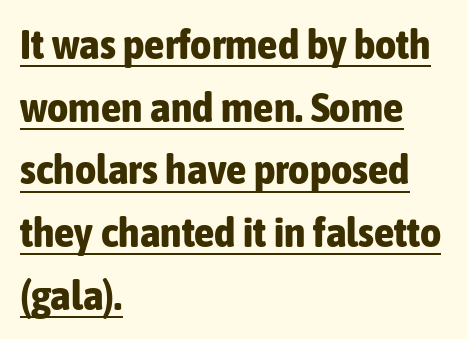
Q: Is the text bold? A: Yes.
Q: Is the text italic (slanted)? A: No, it is upright.
Q: Is the typeface a serif or a sans-serif typeface? A: Sans-serif.
Q: Is the text underlined? A: Yes.
Q: How is the paragraph aligned? A: Left-aligned.
Q: Is the spacing between letters normal or unusually wide? A: Normal.
Q: Is the spacing between lines tight, normal or loose? A: Normal.
Q: Width (condensed, normal, or wide)? A: Condensed.
Q: Stroke contrast? A: Low.
Q: x-height? A: Medium.
Q: Monospaced? A: No.
